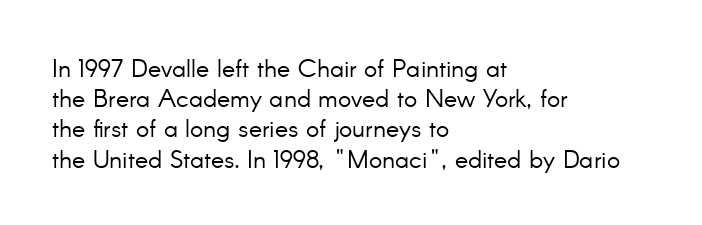
In terms of posture, this sample is upright. The rendering keeps characters at their native spacing. Caption: face not bold, strokes unweighted. The string is rendered with underlining switched off. Horizontal alignment here is leftward, the default for most running prose.
